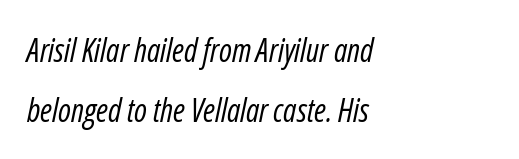
Words float on clear page, feet unadorned. Compared with ordinary roman type, these characters are visibly tilted. Proportional: the letters do not fall into vertical columns. Alignment: flush left.
